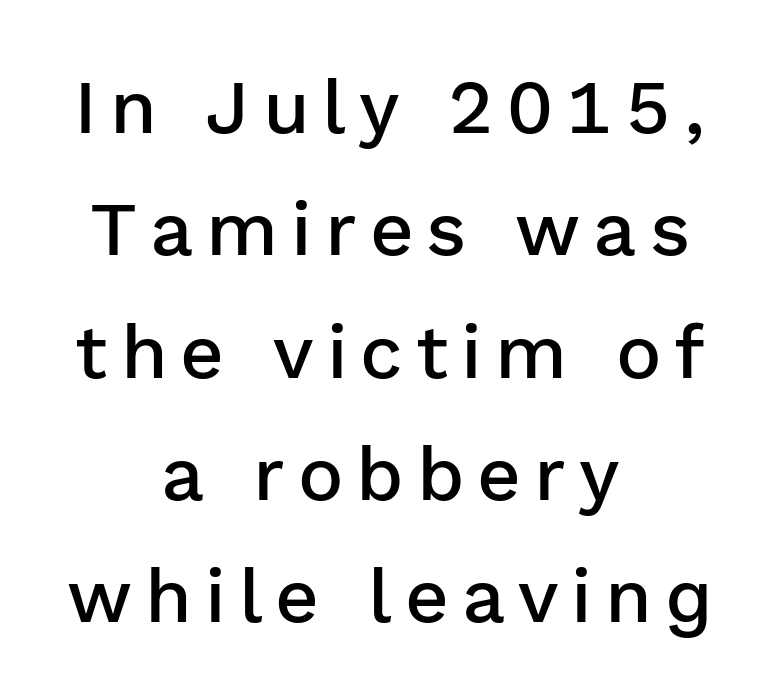
Horizontally, the lines are justified to the midpoint only. The rendering uses a moderate line-height, typical for paragraphs. The face used here is proportionally spaced, like ordinary book or web type. The text was rendered using a sans face with plain stroke endings. Ascenders rise straight up at ninety degrees. Emphasis by weight is partial: semibold.
